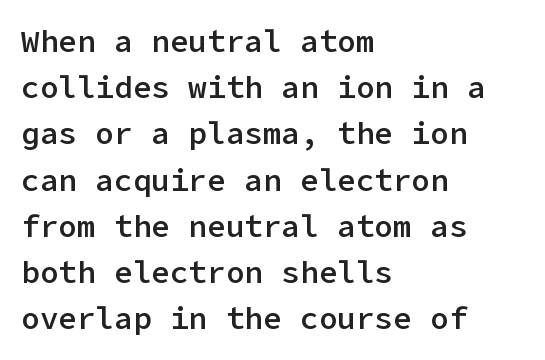
{"serif": "no", "italic": "no", "bold": "semi", "weight": "semibold", "width": "normal", "stroke_contrast": "low", "x_height": "medium", "underline": "no", "align": "left", "line_spacing": "normal", "line_spacing_ratio": 1.49, "letter_spacing": "normal", "letter_spacing_em": 0.0, "glyph_px": 31}
